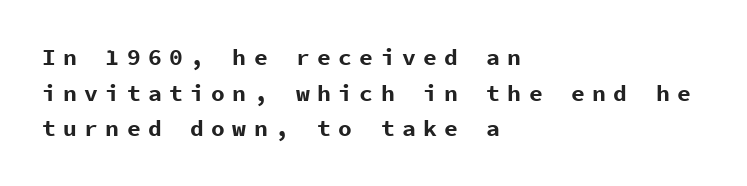
{"italic": "no", "bold": "yes", "underline": "no", "align": "left", "line_spacing": "normal", "line_spacing_ratio": 1.55, "letter_spacing": "wide", "letter_spacing_em": 0.32, "glyph_px": 23}
